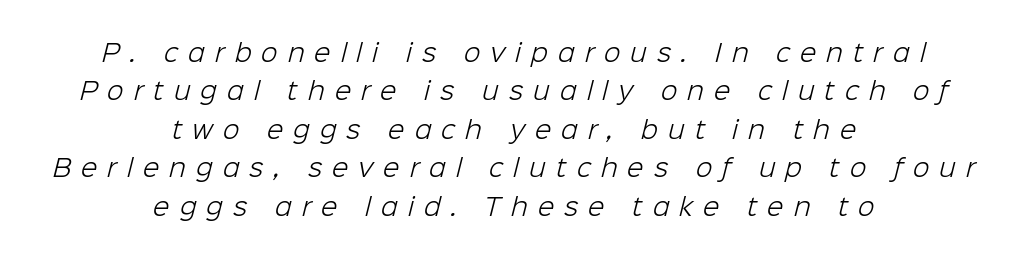
The image shows 24 px text type; set centered, normal line spacing (1.6x), unusually wide letter spacing (+0.42 em), not underlined.
